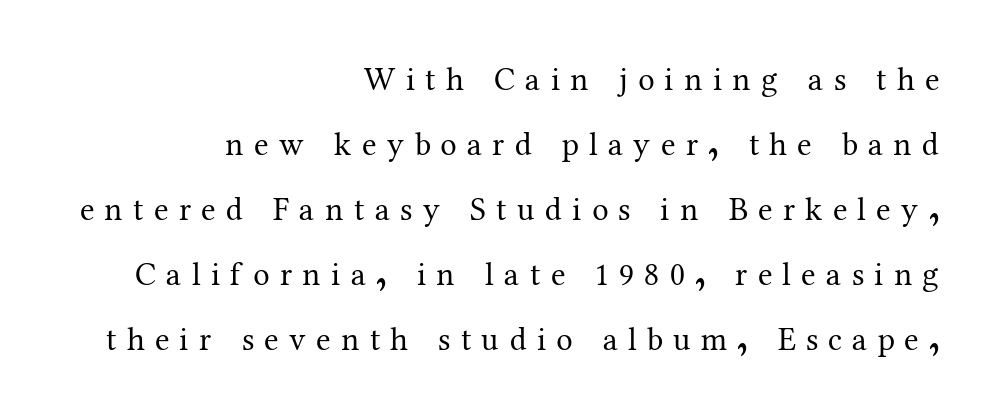
The lines are spread far apart with generous leading. This reads as an unemphasized weight, regular at the heaviest. Do the characters align in a grid? No, the font is proportional. Each line ends at the same right margin while the left side varies. Quick note: not italic, upright.
